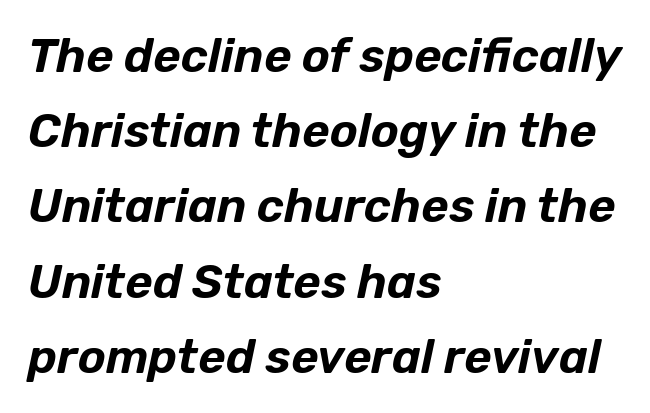
{"italic": "yes", "lean": "right", "slant_degrees": 12, "width": "normal", "stroke_contrast": "low", "x_height": "medium", "monospaced": "no", "underline": "no", "align": "left", "line_spacing": "normal", "line_spacing_ratio": 1.6, "letter_spacing": "normal", "letter_spacing_em": 0.0, "glyph_px": 47}
